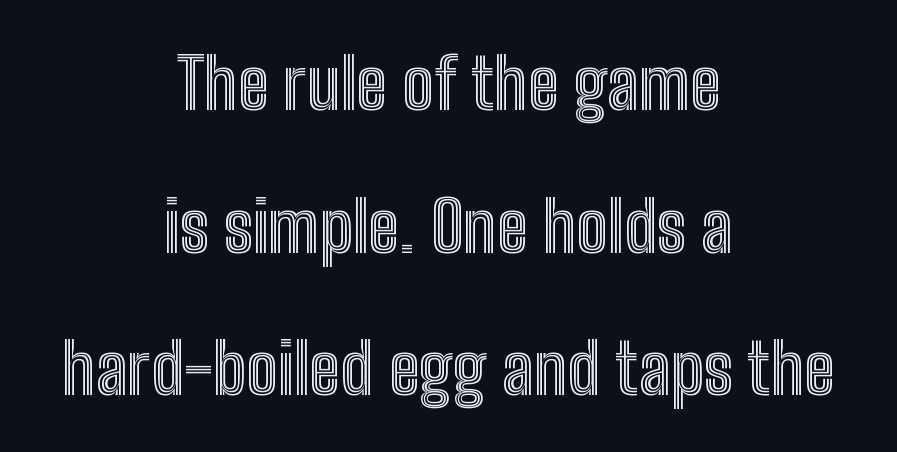
{"italic": "no", "width": "condensed", "x_height": "medium", "monospaced": "no", "underline": "no", "align": "center", "line_spacing": "loose", "line_spacing_ratio": 2.01, "letter_spacing": "normal", "letter_spacing_em": 0.0, "glyph_px": 71}
